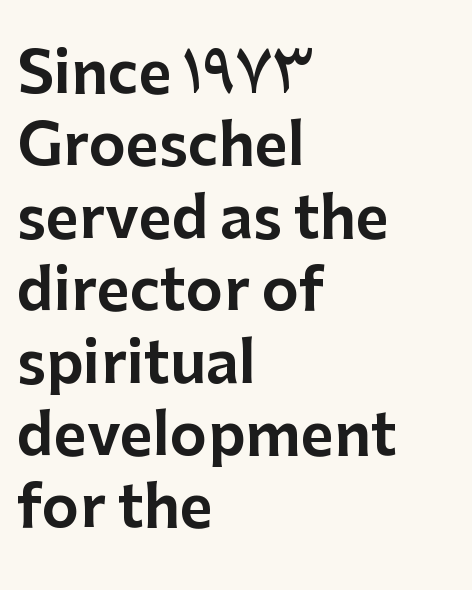
Do the characters align in a grid? No, the font is proportional. Observe the ordinary spacing: letters are neighbours, not strangers. The letters carry no serifs — their stems end cleanly without finishing strokes. Underlining? Definitely not there.
